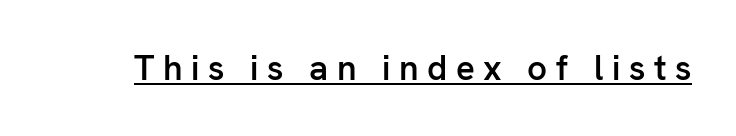
Type style note: lacks serifs. Students, this is semibold: more ink than regular, less than bold. Looks like regular typesetting: each glyph gets only the width it needs. Caption: lettering with a line underneath.
